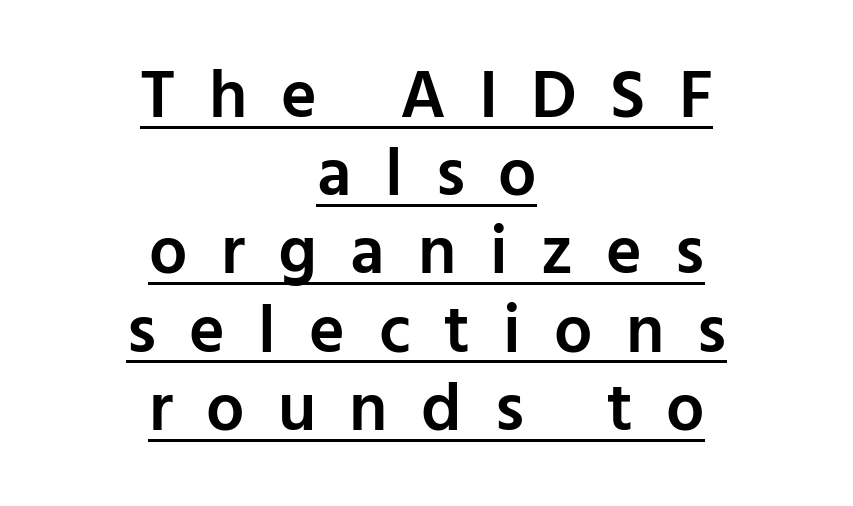
{"serif": "no", "italic": "no", "bold": "semi", "weight": "semibold", "width": "normal", "stroke_contrast": "low", "x_height": "medium", "monospaced": "no", "underline": "yes", "align": "center", "line_spacing": "tight", "line_spacing_ratio": 1.15, "letter_spacing": "wide", "letter_spacing_em": 0.49, "glyph_px": 68}
